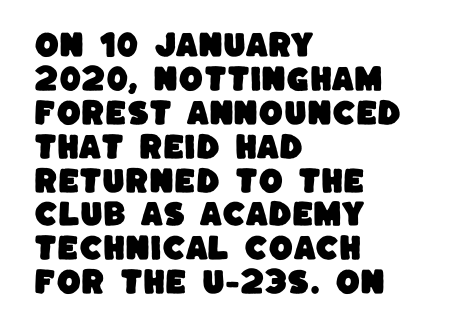
Q: Is the typeface a serif or a sans-serif typeface? A: Sans-serif.
Q: Is the text underlined? A: No.
Q: How is the paragraph aligned? A: Left-aligned.
Q: Is the spacing between letters normal or unusually wide? A: Normal.
Q: Width (condensed, normal, or wide)? A: Normal.
Q: Stroke contrast? A: Low.
Q: x-height? A: Large.
Q: Monospaced? A: No.
